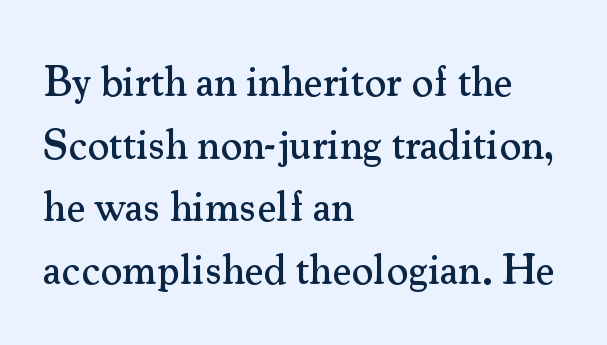
The words here are not underlined. The font family rendered here belongs to the serif group. The lines sit at an ordinary, default distance from one another. This sample has the flowing, uneven cadence of proportional lettering.
